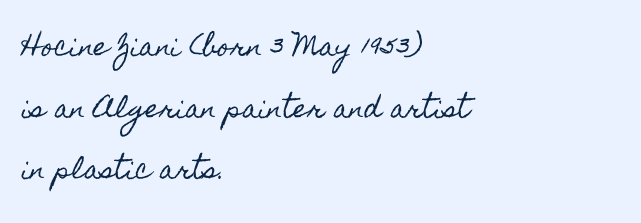
The gaps between neighbouring characters are ordinary and unremarkable. The ragged edge is on the right, which tells us the setting is flush left. The vertical gap from one line to the next is large.
